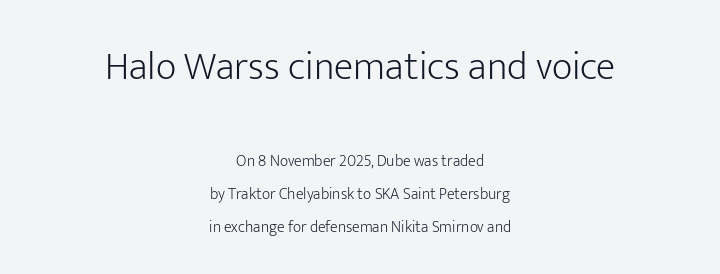
The image shows 40 px light sans-serif type, upright; set centered, loose line spacing (2.05x), normal letter spacing, not underlined; the first (top) block is 2.5x larger; low stroke contrast and a medium x-height.
